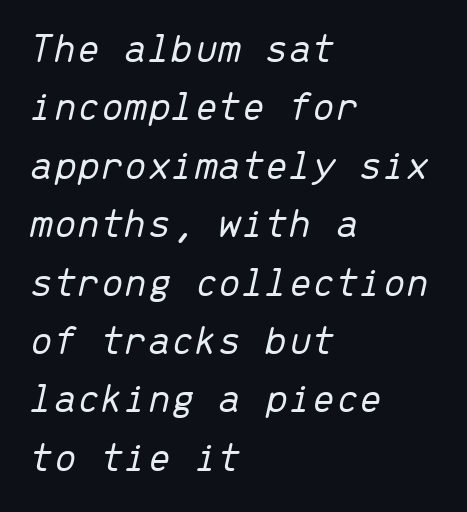
Bold? No — there's no thickening of the strokes. The rendering applies a slant to the glyphs. Underlining? Definitely not there. The letterforms sit shoulder to shoulder at normal distance.
